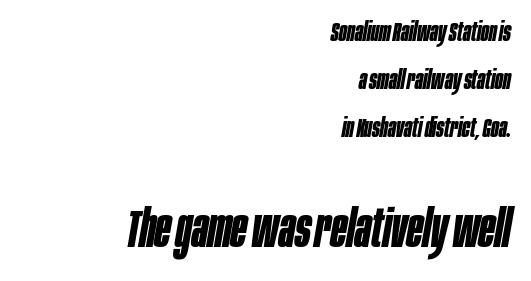
Q: Is the text bold? A: Yes.
Q: Is the text italic (slanted)? A: Yes, it leans right by about 10 degrees.
Q: Is the text underlined? A: No.
Q: How is the paragraph aligned? A: Right-aligned.
Q: Is the spacing between letters normal or unusually wide? A: Normal.
Q: Which block of text is set in a larger size, the first (top) or the second (bottom)? A: The second (bottom) one.
Q: Width (condensed, normal, or wide)? A: Condensed.
Q: Stroke contrast? A: Low.
Q: x-height? A: Large.
Q: Monospaced? A: No.
